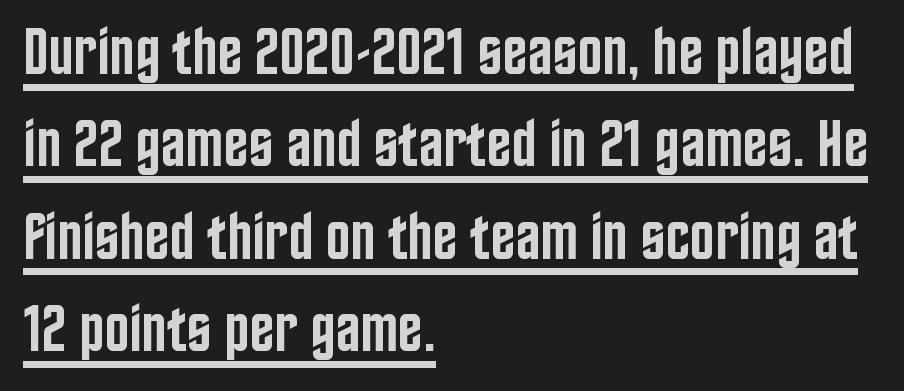
The image shows 66 px semibold, condensed sans-serif type, upright; set left-aligned, normal line spacing (1.4x), normal letter spacing, underlined; low stroke contrast and a large x-height.
